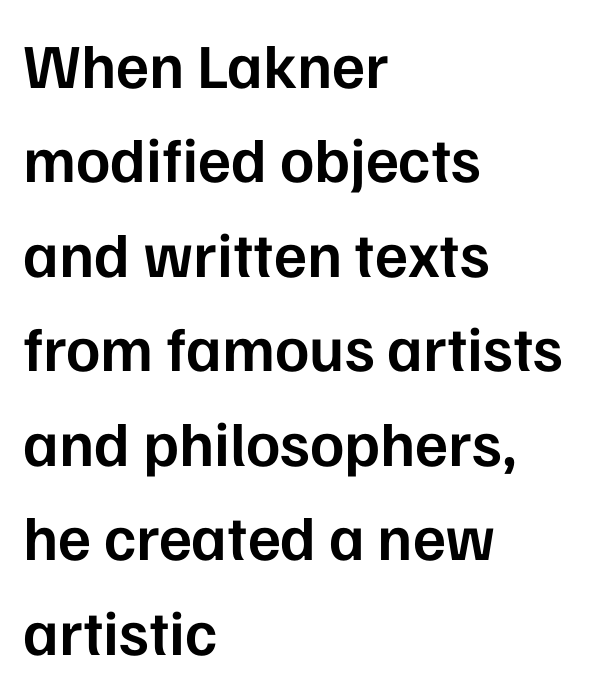
Default kerning and tracking; the words read as compact shapes. On the weight axis this lands at semibold, roughly 600. Just letters on the line, the space beneath them empty. This sample is left-justified, so line endings fall wherever the words run out. Do the characters align in a grid? No, the font is proportional. Note: no serifs on the glyphs.
